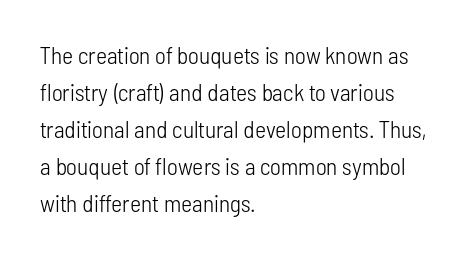
Vertical strokes here are truly vertical. Every row of glyphs begins at an identical x-position on the left. Between one letter and the next there's only the usual sliver of space. Only glyphs here, with clear space below each row.
